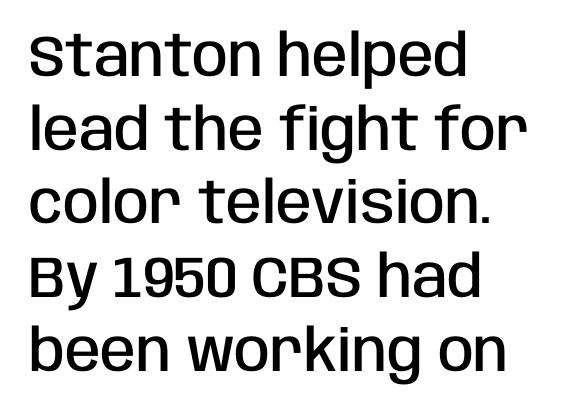
{"serif": "no", "italic": "no", "bold": "semi", "weight": "semibold", "width": "condensed", "stroke_contrast": "low", "x_height": "large", "monospaced": "no", "underline": "no", "align": "left", "line_spacing": "normal", "line_spacing_ratio": 1.27, "letter_spacing": "normal", "letter_spacing_em": 0.0, "glyph_px": 58}
